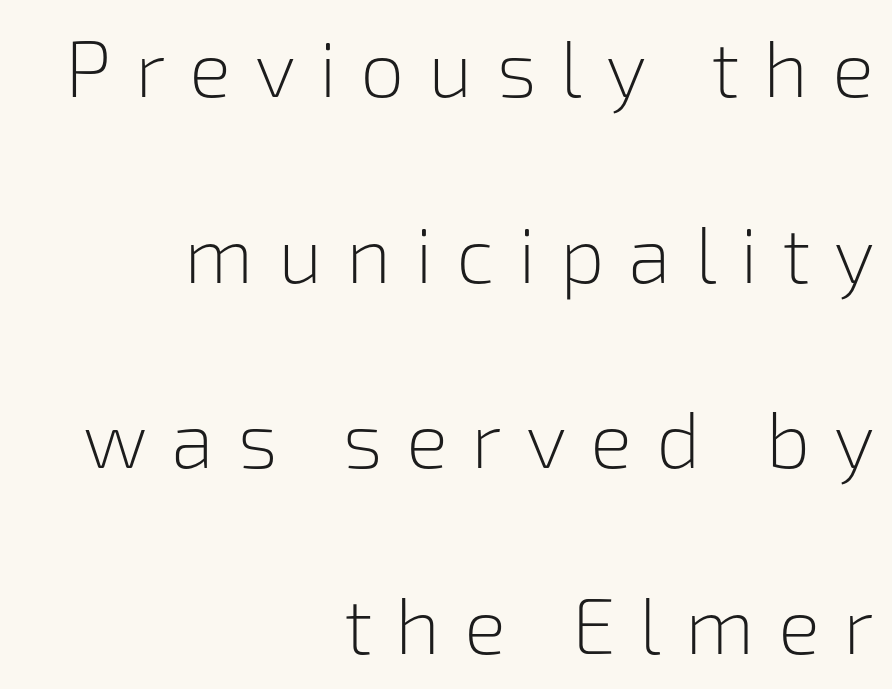
{"serif": "no", "italic": "no", "bold": "no", "weight": "light", "width": "normal", "stroke_contrast": "low", "x_height": "medium", "monospaced": "no", "underline": "no", "align": "right", "line_spacing": "loose", "line_spacing_ratio": 2.35, "letter_spacing": "wide", "letter_spacing_em": 0.3, "glyph_px": 79}
